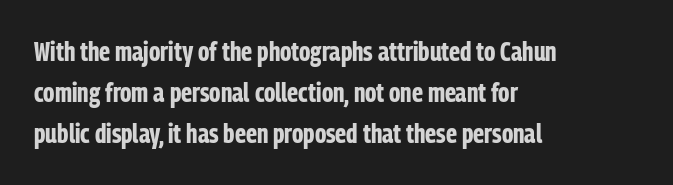
The image shows 27 px bold type, upright; set left-aligned, normal line spacing (1.52x), normal letter spacing, not underlined.
